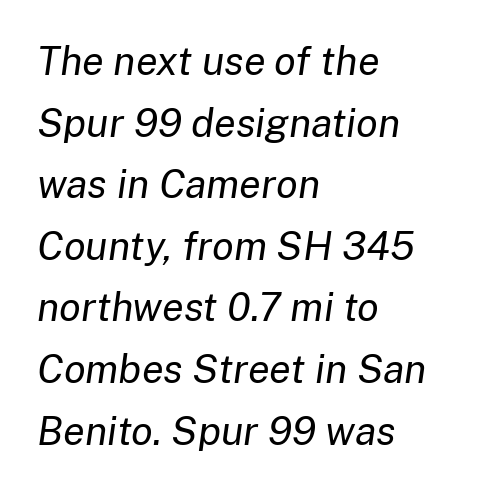
Spacing verdict: proportional, widths tailored to each character. An italicized treatment has been applied to the whole sample. Short and long lines alike share a common starting point at left. A typesetter would call this zero additional tracking. Nothing heavy about these letters — not bold at all.
